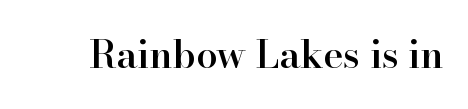
When letters stand straight like this, we call the style roman or upright. These words are printed semibold, heavier than regular yet not bold. These lines are rendered in a variable-pitch font. Old-style or modern, the face here clearly has serifs. Honestly, there is no underline to notice here at all. The line texture is even and compact thanks to regular tracking.
